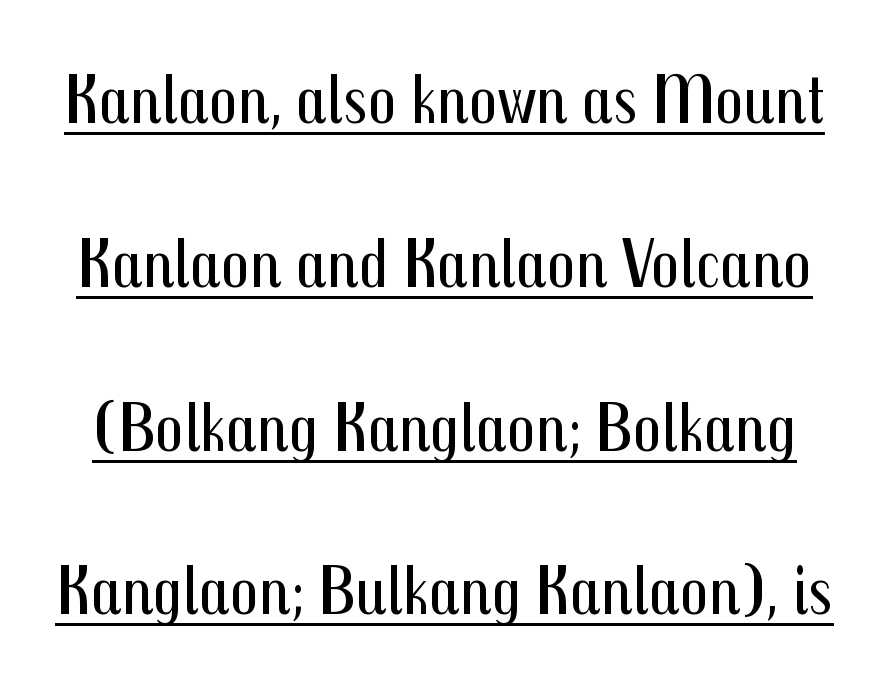
Q: Is the text bold? A: No.
Q: Is the text italic (slanted)? A: No, it is upright.
Q: Is the typeface a serif or a sans-serif typeface? A: Sans-serif.
Q: Is the text underlined? A: Yes.
Q: Is the spacing between letters normal or unusually wide? A: Normal.
Q: Is the spacing between lines tight, normal or loose? A: Loose.
Q: Width (condensed, normal, or wide)? A: Condensed.
Q: Stroke contrast? A: Medium.
Q: x-height? A: Medium.
Q: Monospaced? A: No.
